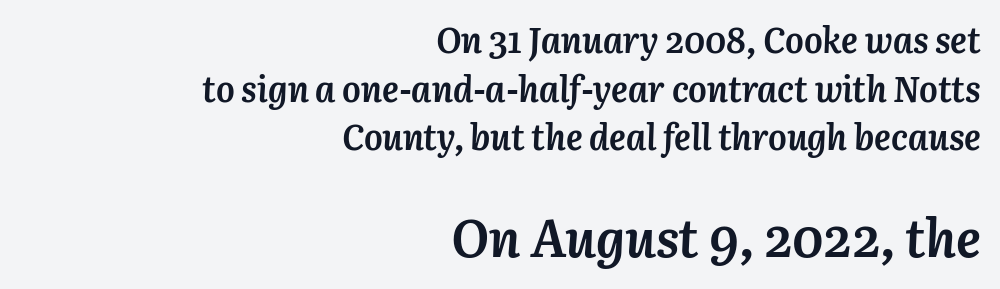
The space directly below the letters is spotless. Character widths vary here, with narrow letters taking less room than wide ones. Stroke thickness is high; the sample reads as a true bold. What stands out about the letter spacing? Nothing — it is the standard amount. Whoever set this chose a conventional vertical rhythm. The passage shown leans; its letterforms are oblique.
